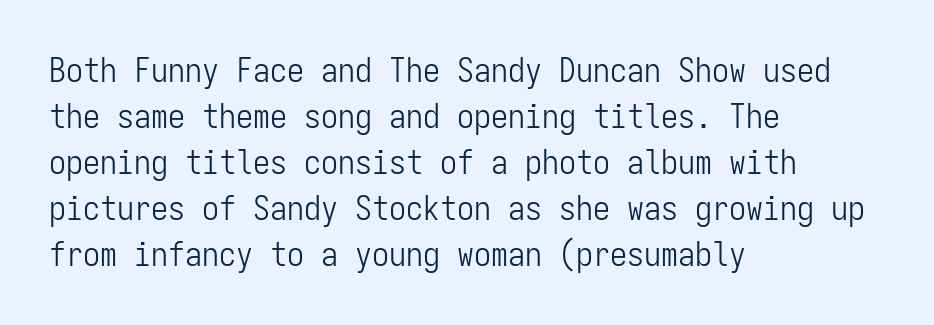
{"serif": "no", "italic": "no", "bold": "no", "weight": "light", "width": "condensed", "stroke_contrast": "low", "x_height": "medium", "monospaced": "yes", "underline": "no", "align": "left", "line_spacing": "normal", "line_spacing_ratio": 1.35, "letter_spacing": "normal", "letter_spacing_em": 0.0, "glyph_px": 34}
